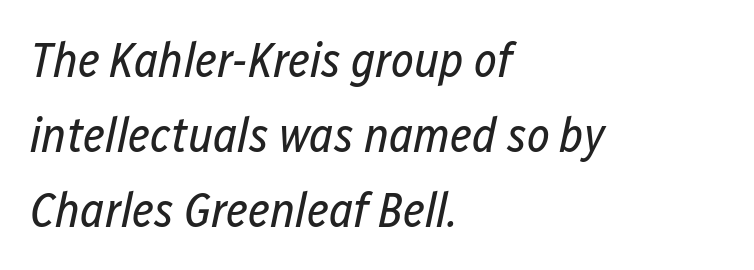
The image shows 49 px regular-weight, condensed type, italic (leaning right); set left-aligned, normal line spacing (1.53x), normal letter spacing, not underlined; low stroke contrast and a medium x-height.
